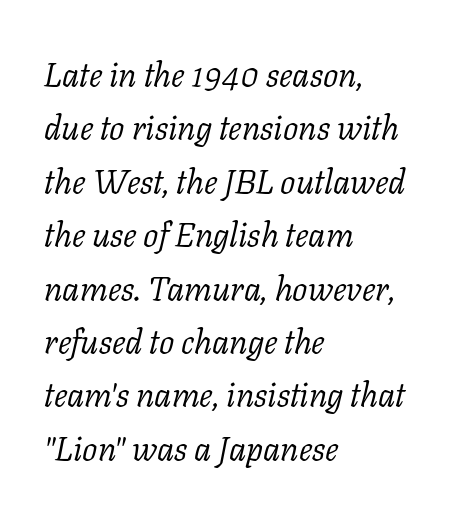
The image shows 34 px light serif type, italic (leaning right); set left-aligned, normal line spacing (1.57x), normal letter spacing, not underlined; low stroke contrast and a medium x-height.
